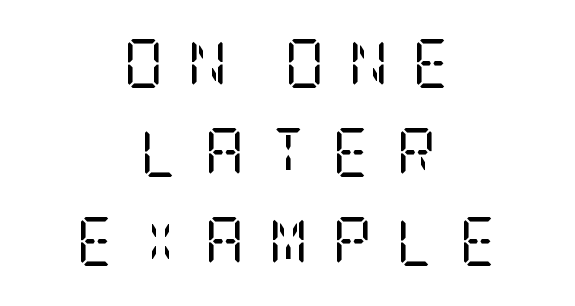
The letters look calm and open, with moderate or lighter stems. The letters carry serifs — small finishing strokes at the ends of their stems. It's the straight-up-and-down kind of type. The lines in this sample share a center point and differ in where they start and stop. Loose tracking; the words dissolve into strings of separated letters.
